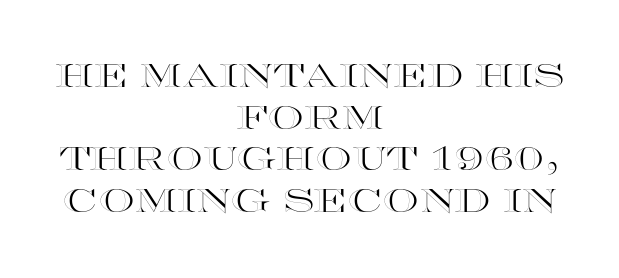
Q: Is the text italic (slanted)? A: No, it is upright.
Q: Is the text underlined? A: No.
Q: How is the paragraph aligned? A: Centered.
Q: Is the spacing between letters normal or unusually wide? A: Normal.
Q: Is the spacing between lines tight, normal or loose? A: Normal.
Q: Width (condensed, normal, or wide)? A: Wide.
Q: x-height? A: Large.
Q: Monospaced? A: No.
